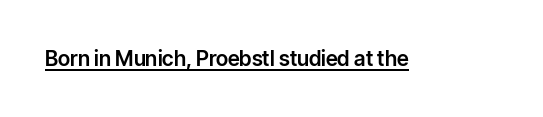
The image shows 21 px text type, upright; set normal letter spacing, underlined.
